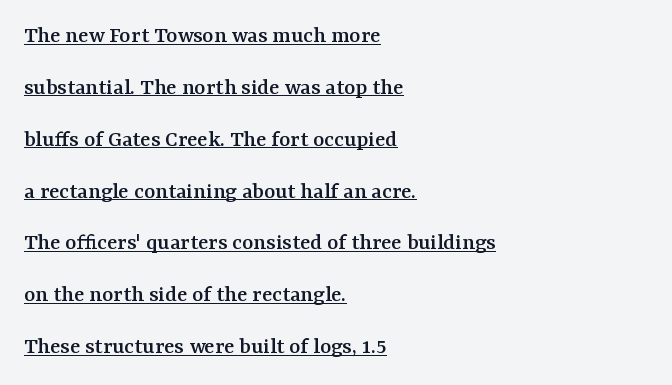
Q: Is the text italic (slanted)? A: No, it is upright.
Q: Is the text underlined? A: Yes.
Q: How is the paragraph aligned? A: Left-aligned.
Q: Is the spacing between letters normal or unusually wide? A: Normal.
Q: Is the spacing between lines tight, normal or loose? A: Loose.
